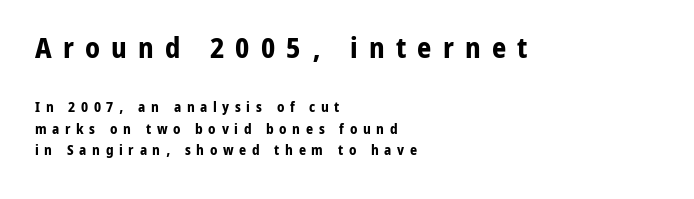
Q: Is the text bold? A: Yes.
Q: Is the text italic (slanted)? A: No, it is upright.
Q: Is the typeface a serif or a sans-serif typeface? A: Sans-serif.
Q: Is the text underlined? A: No.
Q: How is the paragraph aligned? A: Left-aligned.
Q: Is the spacing between letters normal or unusually wide? A: Unusually wide.
Q: Is the spacing between lines tight, normal or loose? A: Normal.
Q: Which block of text is set in a larger size, the first (top) or the second (bottom)? A: The first (top) one.
Q: Width (condensed, normal, or wide)? A: Normal.
Q: Stroke contrast? A: Low.
Q: x-height? A: Medium.
Q: Monospaced? A: No.
